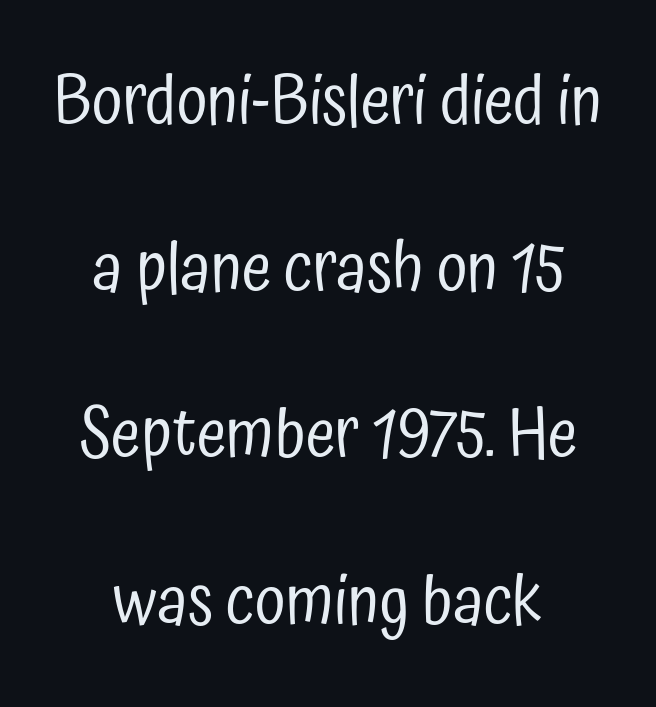
Q: Is the text bold? A: No.
Q: Is the text italic (slanted)? A: No, it is upright.
Q: Is the typeface a serif or a sans-serif typeface? A: Sans-serif.
Q: Is the text underlined? A: No.
Q: How is the paragraph aligned? A: Centered.
Q: Is the spacing between letters normal or unusually wide? A: Normal.
Q: Is the spacing between lines tight, normal or loose? A: Loose.
Q: Width (condensed, normal, or wide)? A: Condensed.
Q: Stroke contrast? A: Low.
Q: x-height? A: Medium.
Q: Monospaced? A: No.
